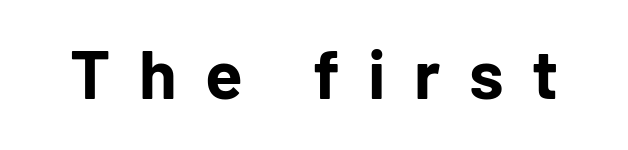
Q: Is the text bold? A: Yes.
Q: Is the text italic (slanted)? A: No, it is upright.
Q: Is the typeface a serif or a sans-serif typeface? A: Sans-serif.
Q: Is the text underlined? A: No.
Q: Is the spacing between letters normal or unusually wide? A: Unusually wide.
Q: Width (condensed, normal, or wide)? A: Normal.
Q: Stroke contrast? A: Low.
Q: x-height? A: Medium.
Q: Monospaced? A: No.
